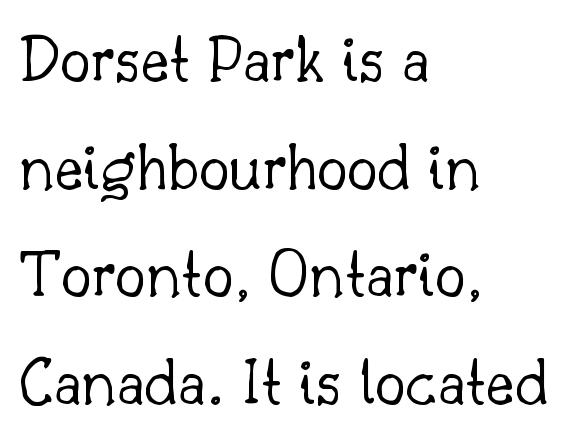
Q: Is the text bold? A: No.
Q: Is the text italic (slanted)? A: No, it is upright.
Q: Is the text underlined? A: No.
Q: How is the paragraph aligned? A: Left-aligned.
Q: Is the spacing between letters normal or unusually wide? A: Normal.
Q: Is the spacing between lines tight, normal or loose? A: Normal.
Q: Width (condensed, normal, or wide)? A: Normal.
Q: Stroke contrast? A: Low.
Q: x-height? A: Small.
Q: Monospaced? A: No.
